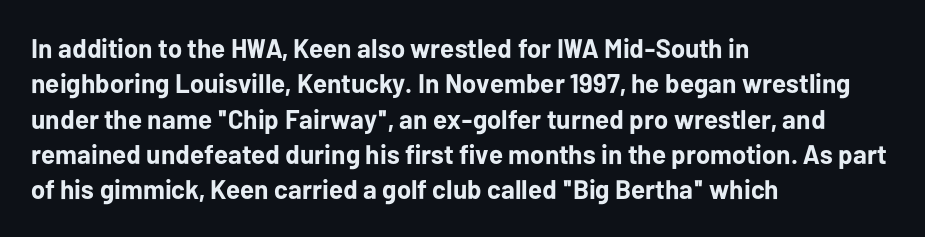
The image shows 27 px bold type, upright; set left-aligned, normal line spacing (1.31x), normal letter spacing, not underlined.
